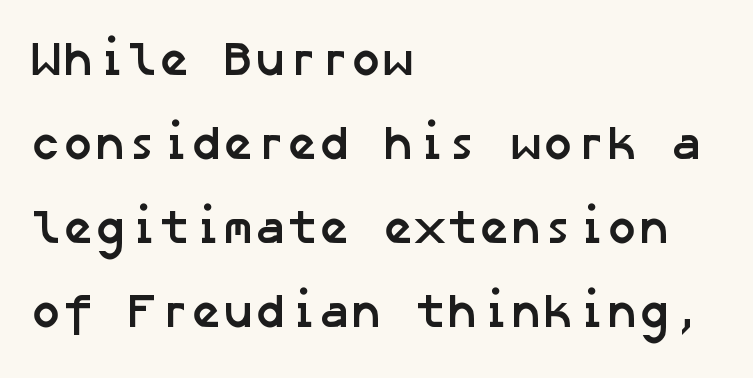
The image shows 48 px semibold sans-serif type; set left-aligned, line spacing 1.75x, normal letter spacing, not underlined; low stroke contrast and a medium x-height.
